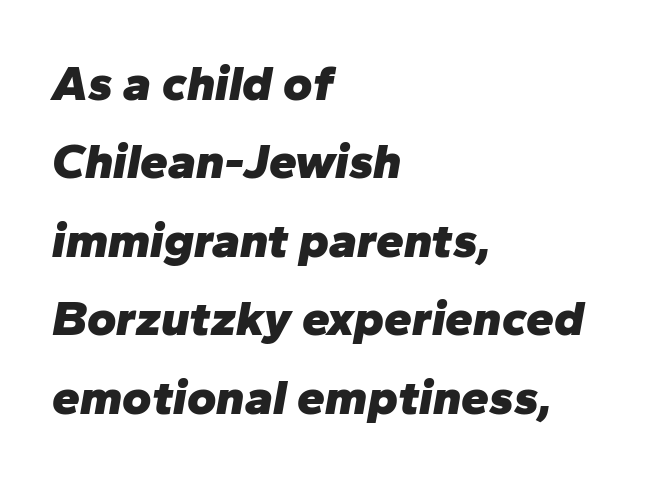
Q: Is the text bold? A: Yes.
Q: Is the text italic (slanted)? A: Yes, it leans right by about 10 degrees.
Q: Is the text underlined? A: No.
Q: How is the paragraph aligned? A: Left-aligned.
Q: Is the spacing between letters normal or unusually wide? A: Normal.
Q: Is the spacing between lines tight, normal or loose? A: Normal.
Q: Width (condensed, normal, or wide)? A: Normal.
Q: Stroke contrast? A: Low.
Q: x-height? A: Medium.
Q: Monospaced? A: No.
